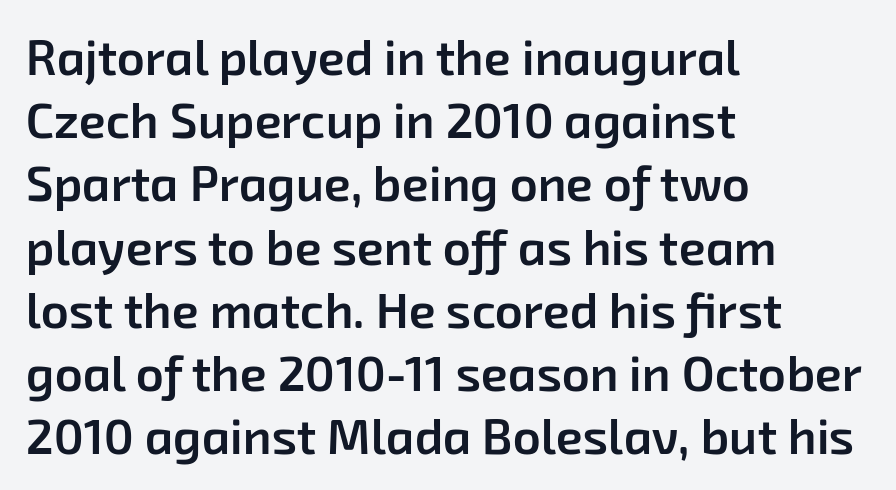
Q: Is the text bold? A: Semi-bold.
Q: Is the typeface a serif or a sans-serif typeface? A: Sans-serif.
Q: Is the text underlined? A: No.
Q: How is the paragraph aligned? A: Left-aligned.
Q: Is the spacing between letters normal or unusually wide? A: Normal.
Q: Is the spacing between lines tight, normal or loose? A: Normal.
Q: Width (condensed, normal, or wide)? A: Normal.
Q: Stroke contrast? A: Low.
Q: x-height? A: Medium.
Q: Monospaced? A: No.
